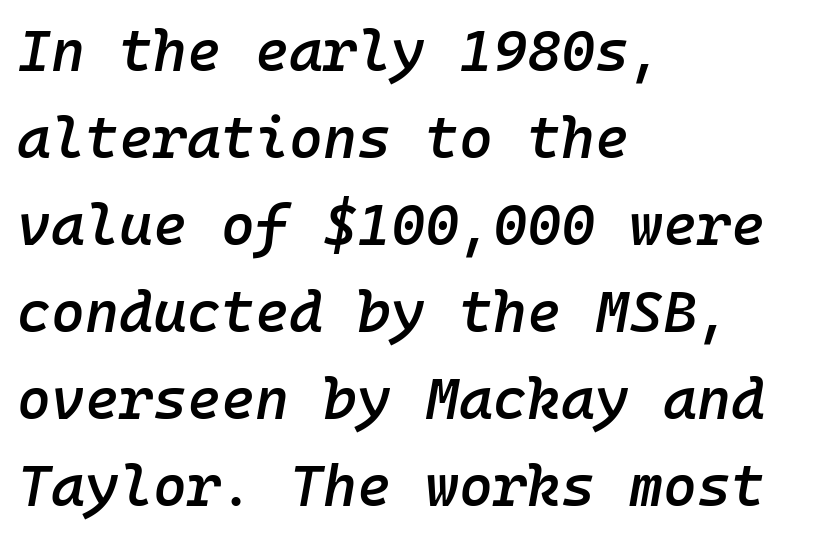
Q: Is the text bold? A: Semi-bold.
Q: Is the text italic (slanted)? A: Yes, it leans right by about 10 degrees.
Q: Is the text underlined? A: No.
Q: How is the paragraph aligned? A: Left-aligned.
Q: Is the spacing between letters normal or unusually wide? A: Normal.
Q: Is the spacing between lines tight, normal or loose? A: Normal.
Q: Width (condensed, normal, or wide)? A: Normal.
Q: Stroke contrast? A: Low.
Q: x-height? A: Medium.
Q: Monospaced? A: Yes.
